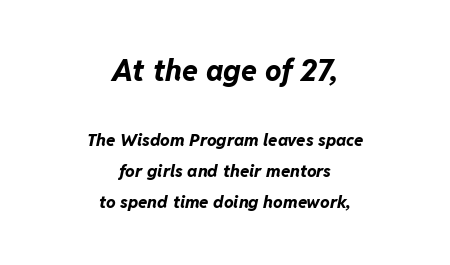
{"italic": "yes", "lean": "right", "slant_degrees": 11, "bold": "yes", "weight": "bold", "width": "normal", "stroke_contrast": "low", "x_height": "medium", "monospaced": "no", "underline": "no", "align": "center", "line_spacing_ratio": 1.84, "letter_spacing": "normal", "letter_spacing_em": 0.0, "larger_block": "first", "size_ratio": 1.71, "glyph_px": 29}
